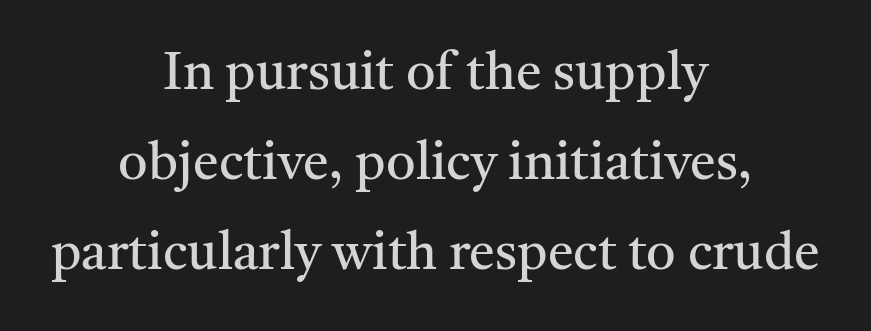
Q: Is the text bold? A: No.
Q: Is the text italic (slanted)? A: No, it is upright.
Q: Is the typeface a serif or a sans-serif typeface? A: Serif.
Q: Is the text underlined? A: No.
Q: How is the paragraph aligned? A: Centered.
Q: Is the spacing between letters normal or unusually wide? A: Normal.
Q: Width (condensed, normal, or wide)? A: Normal.
Q: Stroke contrast? A: Medium.
Q: x-height? A: Medium.
Q: Monospaced? A: No.
